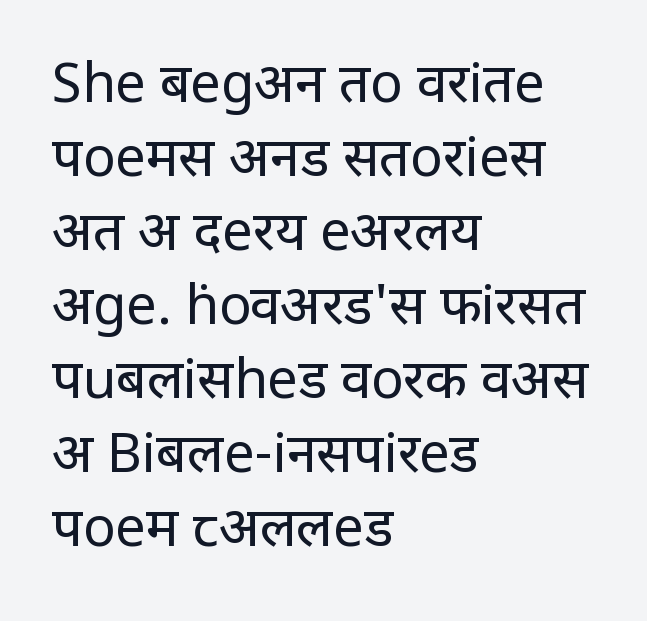
The image shows 54 px regular-weight, condensed sans-serif type, upright; set left-aligned, normal line spacing (1.37x), normal letter spacing, not underlined; low stroke contrast and a large x-height.
